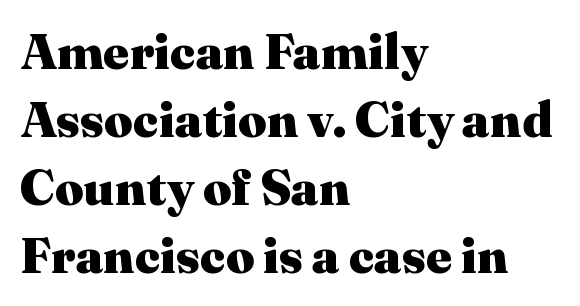
The image shows 50 px heavy serif type, upright; set left-aligned, normal line spacing (1.36x), normal letter spacing, not underlined; medium stroke contrast and a medium x-height.
